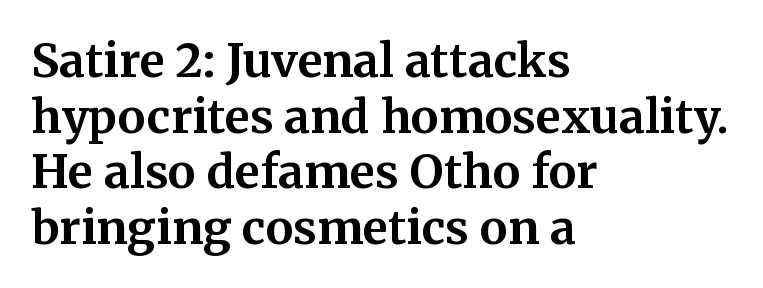
{"serif": "yes", "italic": "no", "bold": "yes", "weight": "bold", "width": "normal", "stroke_contrast": "medium", "x_height": "medium", "monospaced": "no", "underline": "no", "align": "left", "line_spacing_ratio": 1.21, "letter_spacing": "normal", "letter_spacing_em": 0.0, "glyph_px": 46}
